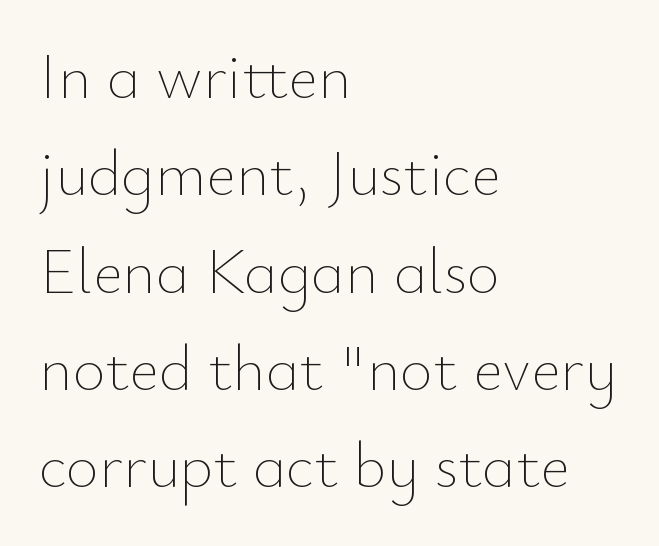
Teacher's note: observe the even left margin — that is flush-left alignment. The face used here is proportionally spaced, like ordinary book or web type. This sample uses an upright cut, with every glyph sitting square on the baseline. The strokes are not fattened; the text isn't bold.
